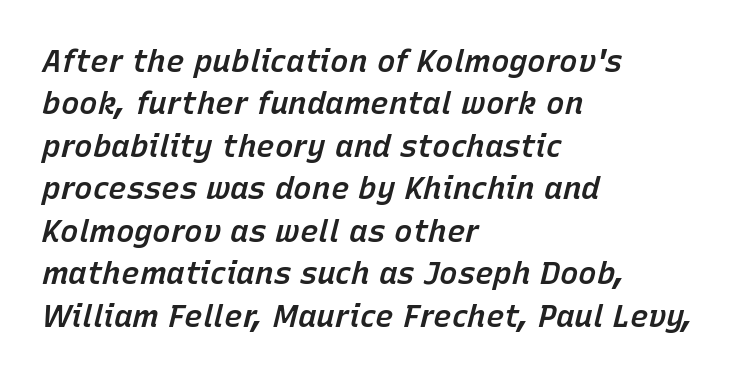
Anything drawn beneath the words? Only blank space. Notice the strokes are somewhat thickened but not fully heavy: this is a semibold. The typesetter chose a ragged-right arrangement here. Tracking value appears to be zero — textbook default spacing.
